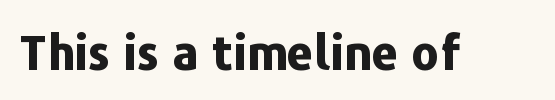
The letters advance in unequal steps, a hallmark of proportional type. The line texture is even and compact thanks to regular tracking. Look at the stroke-to-counter ratio: heavy, a bold. Classification — sans serif.
